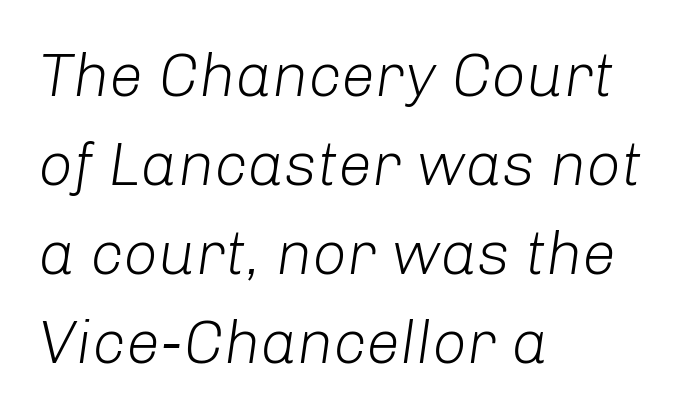
Q: Is the text bold? A: No.
Q: Is the text italic (slanted)? A: Yes, it leans right by about 8 degrees.
Q: Is the text underlined? A: No.
Q: How is the paragraph aligned? A: Left-aligned.
Q: Is the spacing between letters normal or unusually wide? A: Normal.
Q: Is the spacing between lines tight, normal or loose? A: Normal.
Q: Width (condensed, normal, or wide)? A: Normal.
Q: Stroke contrast? A: Low.
Q: x-height? A: Medium.
Q: Monospaced? A: No.
